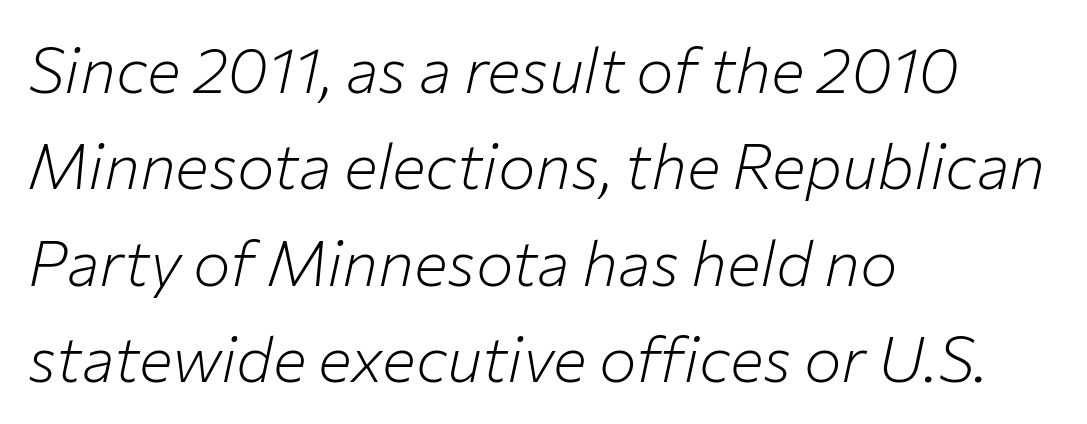
The image shows 63 px light type, italic (leaning right); set left-aligned, normal line spacing (1.53x), normal letter spacing, not underlined; low stroke contrast and a medium x-height.
